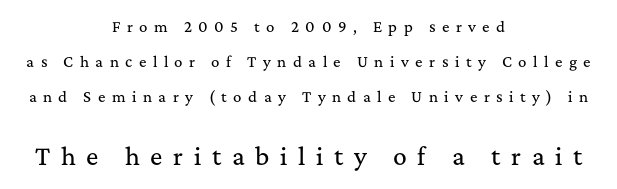
{"italic": "no", "underline": "no", "align": "center", "line_spacing": "loose", "line_spacing_ratio": 2.5, "letter_spacing": "wide", "letter_spacing_em": 0.46, "larger_block": "second", "size_ratio": 1.64, "glyph_px": 23}
